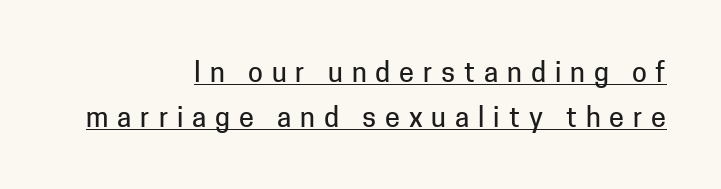
Evenly set lines give the paragraph a standard silhouette. Substantial extra tracking has been applied to these lines. The paragraph shown leans on its right margin. Every character sits straight up, as roman type does.
